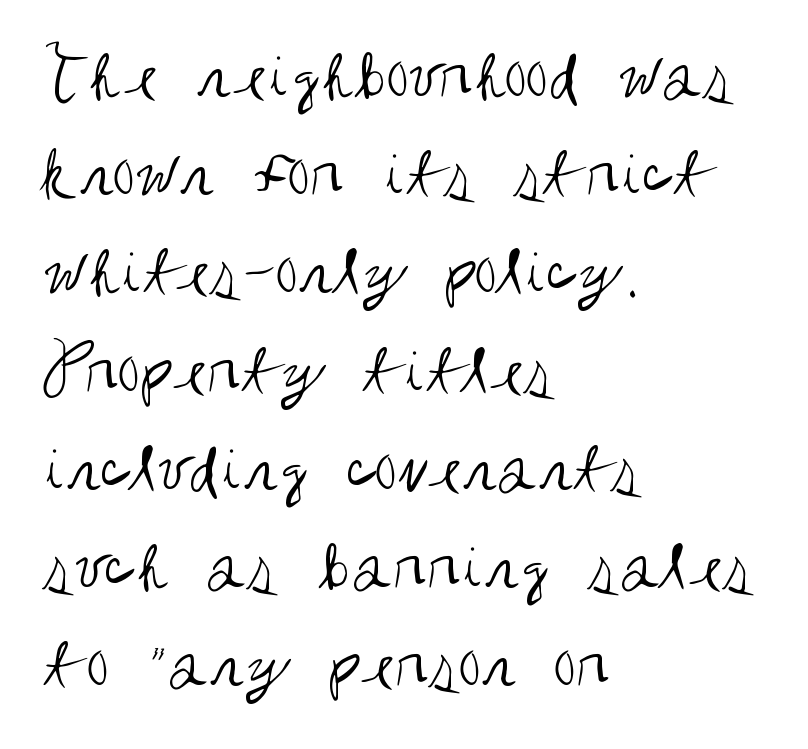
{"serif": "no", "bold": "no", "weight": "regular", "width": "condensed", "stroke_contrast": "medium", "x_height": "large", "monospaced": "no", "underline": "no", "align": "left", "line_spacing": "normal", "line_spacing_ratio": 1.31, "letter_spacing": "normal", "letter_spacing_em": 0.0, "glyph_px": 75}
